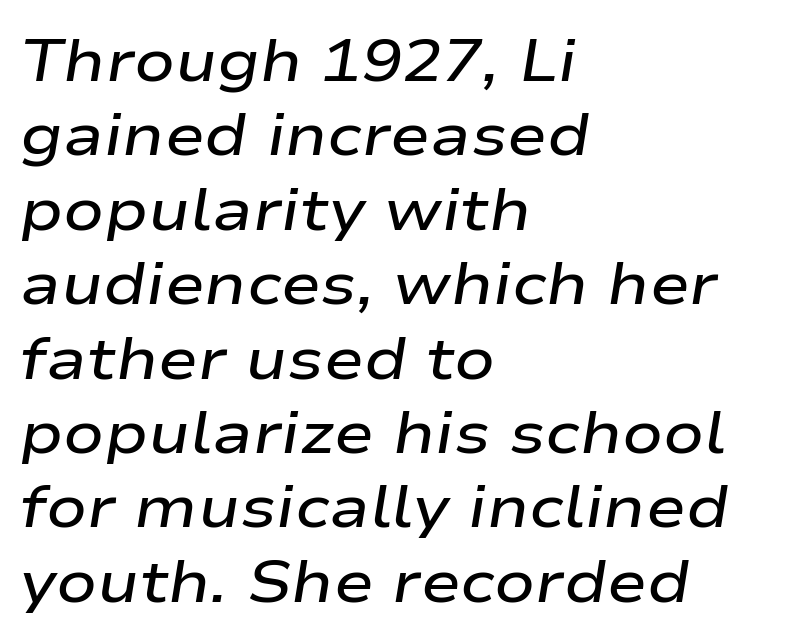
{"italic": "yes", "lean": "right", "slant_degrees": 9, "bold": "semi", "weight": "semibold", "width": "wide", "stroke_contrast": "low", "x_height": "medium", "monospaced": "no", "underline": "no", "align": "left", "line_spacing_ratio": 1.24, "letter_spacing": "normal", "letter_spacing_em": 0.0, "glyph_px": 60}
